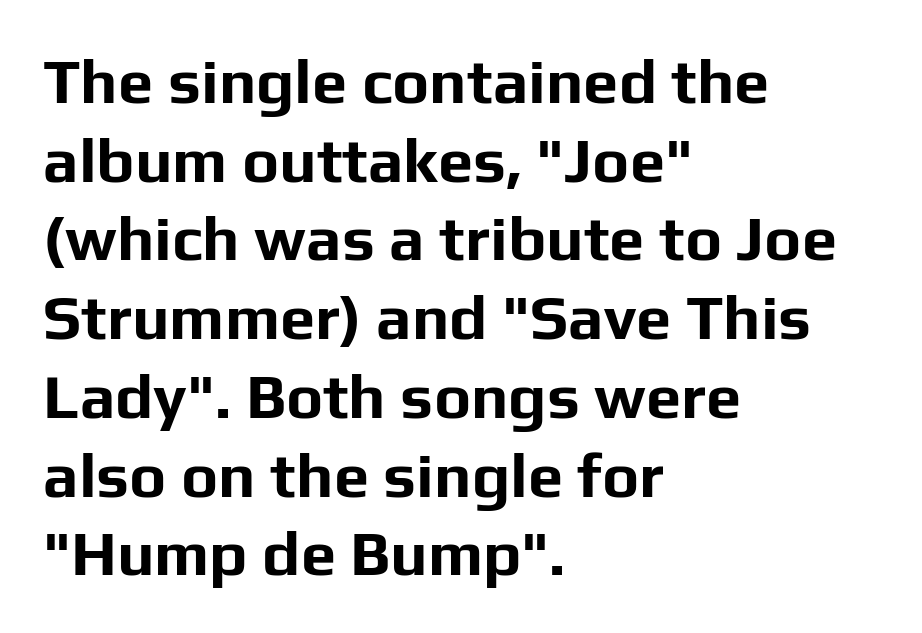
{"serif": "no", "italic": "no", "bold": "yes", "weight": "bold", "width": "normal", "stroke_contrast": "low", "x_height": "medium", "monospaced": "no", "underline": "no", "align": "left", "line_spacing": "normal", "line_spacing_ratio": 1.25, "letter_spacing": "normal", "letter_spacing_em": 0.0, "glyph_px": 63}
